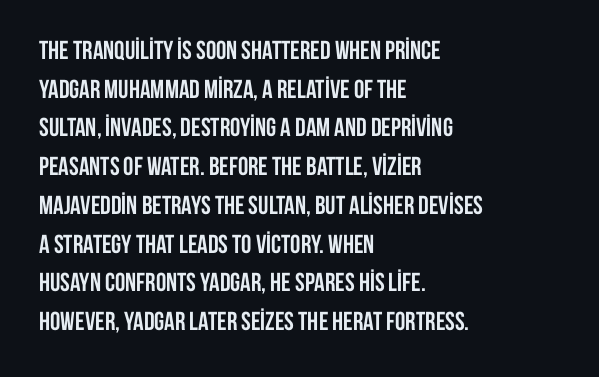
{"italic": "no", "bold": "yes", "underline": "no", "align": "left", "line_spacing": "normal", "line_spacing_ratio": 1.49, "letter_spacing": "normal", "letter_spacing_em": 0.0, "glyph_px": 26}
